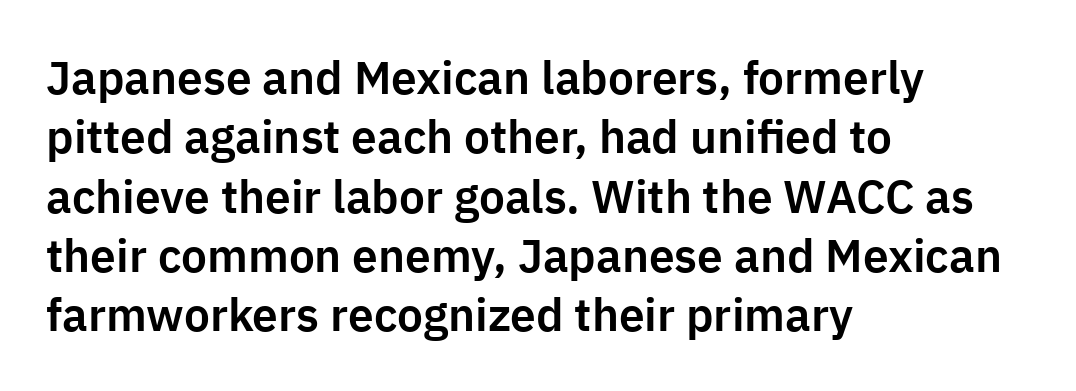
Q: Is the text italic (slanted)? A: No, it is upright.
Q: Is the typeface a serif or a sans-serif typeface? A: Sans-serif.
Q: Is the text underlined? A: No.
Q: How is the paragraph aligned? A: Left-aligned.
Q: Is the spacing between letters normal or unusually wide? A: Normal.
Q: Is the spacing between lines tight, normal or loose? A: Normal.
Q: Width (condensed, normal, or wide)? A: Normal.
Q: Stroke contrast? A: Low.
Q: x-height? A: Medium.
Q: Monospaced? A: No.
